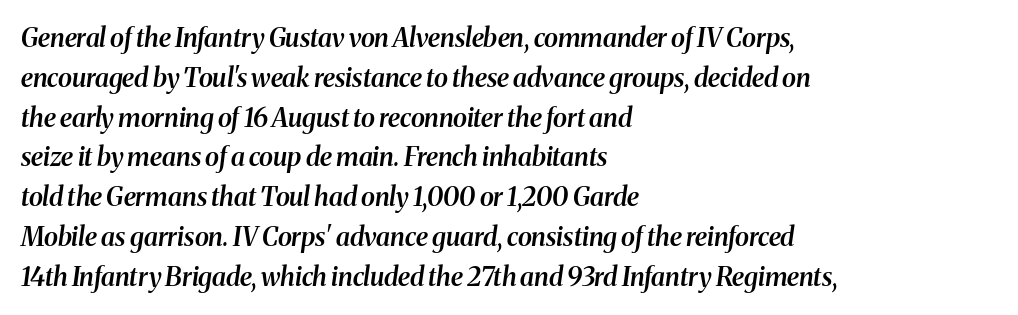
The glyphs look as if they've been sheared to an angle. These lines carry some extra weight — a demibold, not a full bold. You could call the tracking neutral — neither tight nor loose. All the whitespace from short lines collects on the right.
